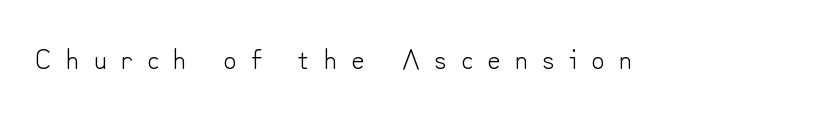
{"serif": "no", "italic": "no", "bold": "no", "weight": "light", "width": "normal", "stroke_contrast": "low", "x_height": "small", "monospaced": "no", "underline": "no", "letter_spacing": "wide", "letter_spacing_em": 0.5, "glyph_px": 29}
